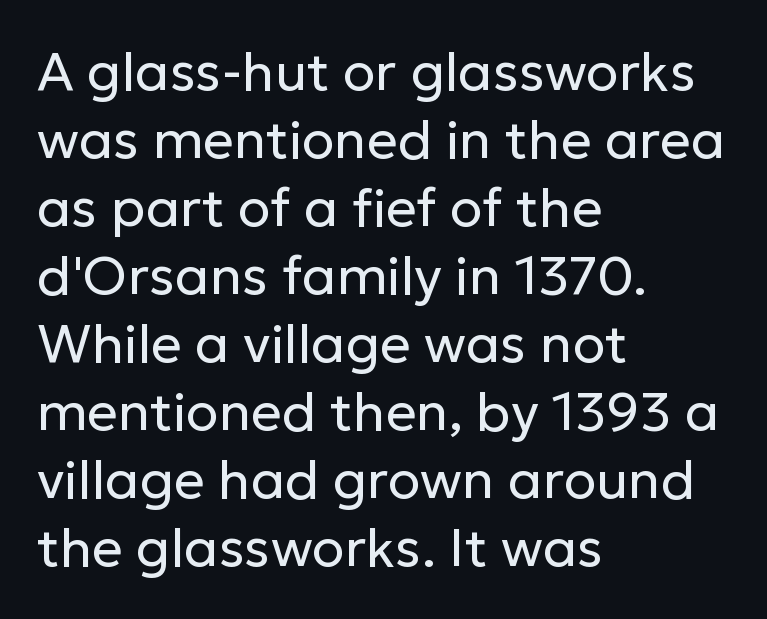
The image shows 54 px regular-weight sans-serif type, upright; set left-aligned, normal line spacing (1.26x), normal letter spacing, not underlined; low stroke contrast and a medium x-height.
